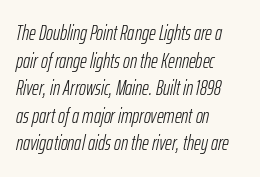
Q: Is the text bold? A: No.
Q: Is the text italic (slanted)? A: Yes, it leans right by about 12 degrees.
Q: Is the text underlined? A: No.
Q: How is the paragraph aligned? A: Left-aligned.
Q: Is the spacing between letters normal or unusually wide? A: Normal.
Q: Is the spacing between lines tight, normal or loose? A: Normal.
